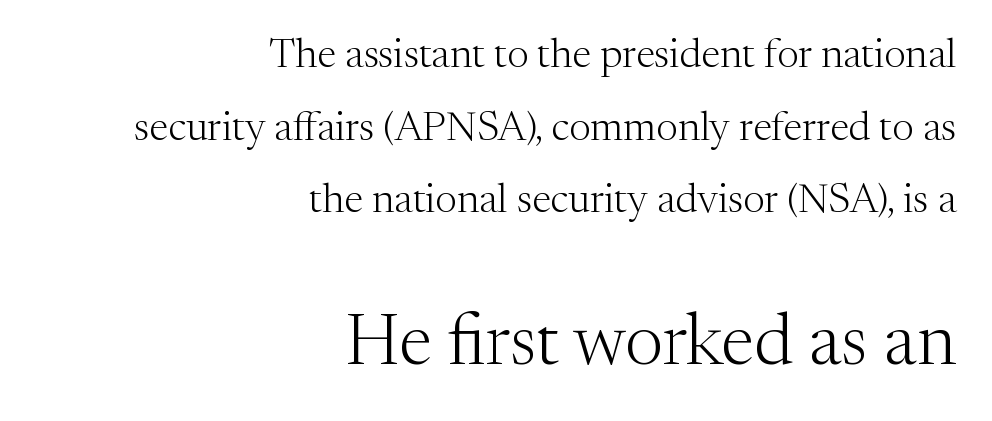
The image shows 72 px light serif type, upright; set right-aligned, line spacing 1.77x, normal letter spacing, not underlined; the second (bottom) block is 1.76x larger; medium stroke contrast and a medium x-height.
